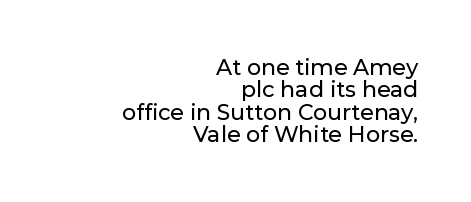
{"italic": "no", "underline": "no", "align": "right", "line_spacing": "tight", "line_spacing_ratio": 1.02, "letter_spacing": "normal", "letter_spacing_em": 0.0, "glyph_px": 22}
